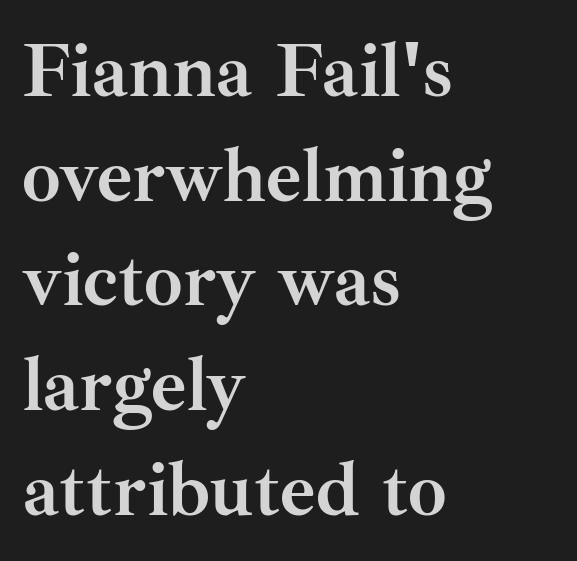
The face used here is proportionally spaced, like ordinary book or web type. Upright lettering throughout. This rendering uses left alignment, leaving the right contour irregular. Glyph-to-glyph distance matches everyday printed text. Beneath every word, the page is bare.
